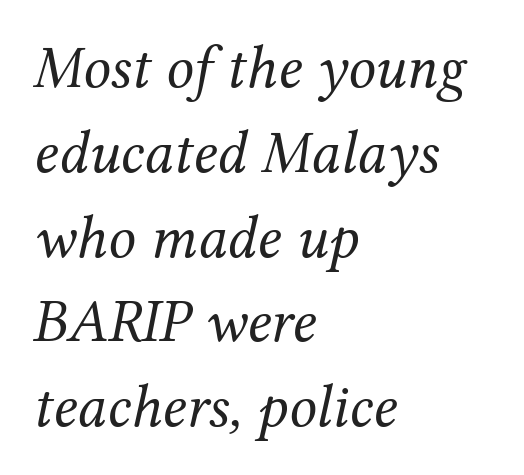
The specimen omits any rule beneath the text block's lines. Notice how the stems are inclined rather than vertical — that's the hallmark of italics. These lines are rendered in a variable-pitch font. Is there much room between lines? A standard amount, neither cramped nor airy.
